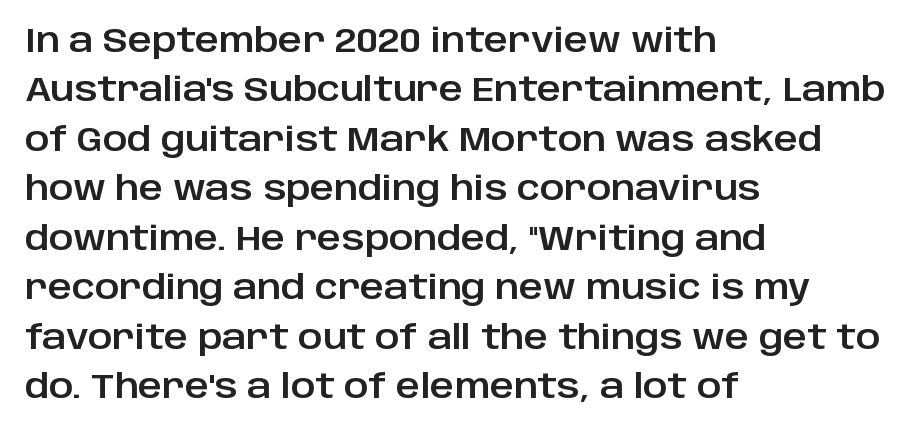
Q: Is the text italic (slanted)? A: No, it is upright.
Q: Is the typeface a serif or a sans-serif typeface? A: Sans-serif.
Q: Is the text underlined? A: No.
Q: How is the paragraph aligned? A: Left-aligned.
Q: Is the spacing between letters normal or unusually wide? A: Normal.
Q: Is the spacing between lines tight, normal or loose? A: Normal.
Q: Width (condensed, normal, or wide)? A: Normal.
Q: Stroke contrast? A: Low.
Q: x-height? A: Large.
Q: Monospaced? A: No.
